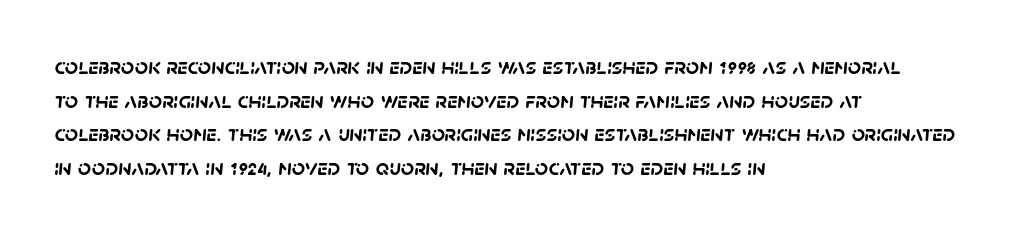
Q: Is the text bold? A: Yes.
Q: Is the text underlined? A: No.
Q: How is the paragraph aligned? A: Left-aligned.
Q: Is the spacing between letters normal or unusually wide? A: Normal.
Q: Is the spacing between lines tight, normal or loose? A: Normal.
